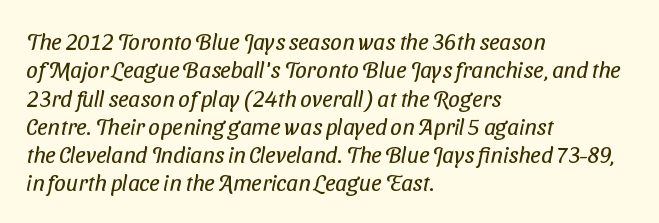
{"bold": "no", "underline": "no", "align": "left", "line_spacing_ratio": 1.23, "letter_spacing": "normal", "letter_spacing_em": 0.0, "glyph_px": 23}
